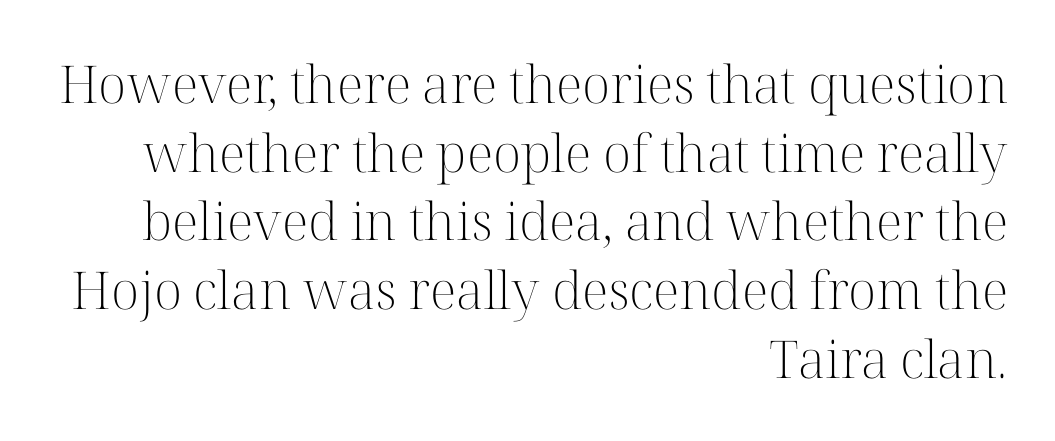
The passage shown is not underscored anywhere. This rendering uses right alignment, leaving the left contour irregular. Letterform terminals end in serifs throughout the passage. Does the lettering tilt? It doesn't — this is upright. Character widths vary here, with narrow letters taking less room than wide ones. In terms of leading, this rendering sits right in the middle.
